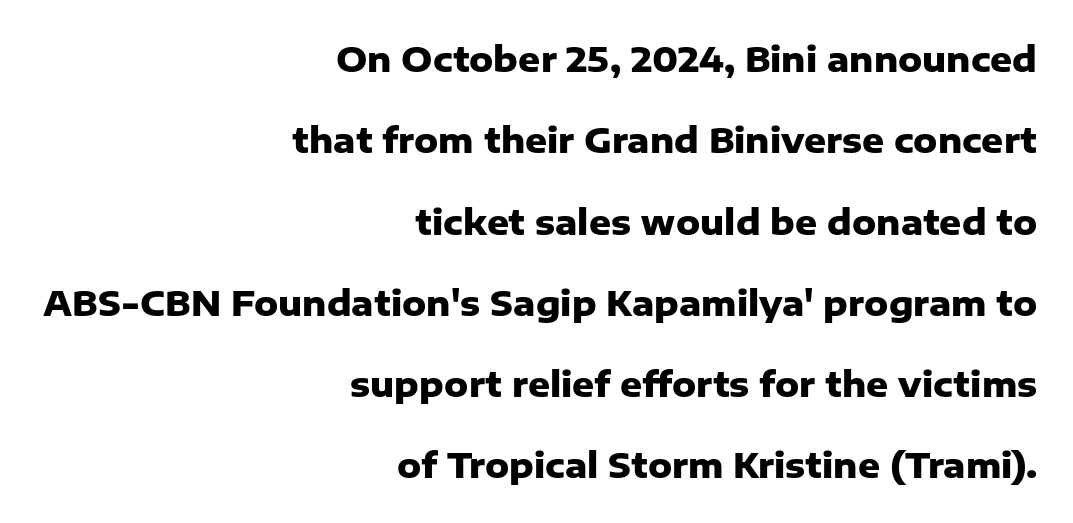
Q: Is the text bold? A: Yes.
Q: Is the text italic (slanted)? A: No, it is upright.
Q: Is the typeface a serif or a sans-serif typeface? A: Sans-serif.
Q: Is the text underlined? A: No.
Q: How is the paragraph aligned? A: Right-aligned.
Q: Is the spacing between letters normal or unusually wide? A: Normal.
Q: Is the spacing between lines tight, normal or loose? A: Loose.
Q: Width (condensed, normal, or wide)? A: Normal.
Q: Stroke contrast? A: Low.
Q: x-height? A: Medium.
Q: Monospaced? A: No.
